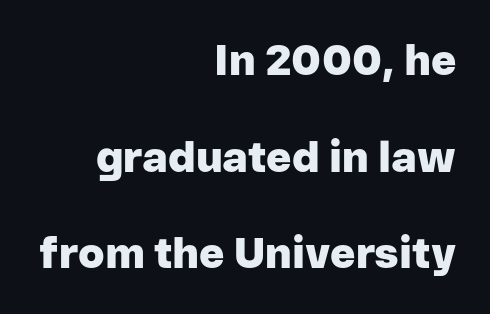
Every row of glyphs terminates at an identical x-position on the right. Typesetter's note: full bold, strokes at maximum text heaviness. The specimen omits any rule beneath the text block's lines. In terms of posture, this sample is upright. Standard letterfit; no display-style spreading of the glyphs.
